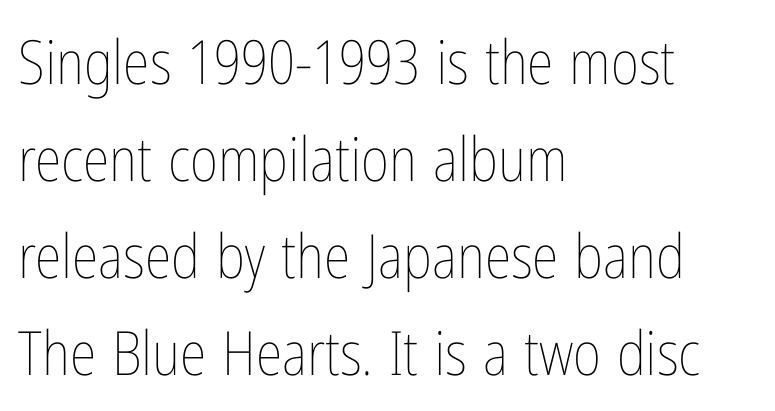
{"italic": "no", "bold": "no", "weight": "thin", "width": "condensed", "stroke_contrast": "low", "x_height": "medium", "monospaced": "no", "underline": "no", "align": "left", "line_spacing": "normal", "line_spacing_ratio": 1.59, "letter_spacing": "normal", "letter_spacing_em": 0.0, "glyph_px": 61}
